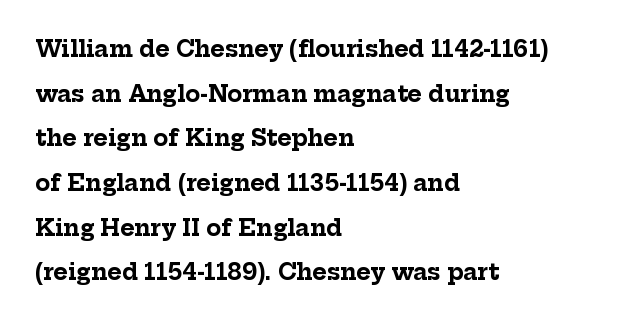
The glyphs are unaccompanied by any horizontal stroke below them. This sample trades compactness for vertical openness between lines. Chunky letters — that's bold for sure. Layout note: lines flush left. Every stem runs plumb, perpendicular to the baseline. What stands out about the letter spacing? Nothing — it is the standard amount.
